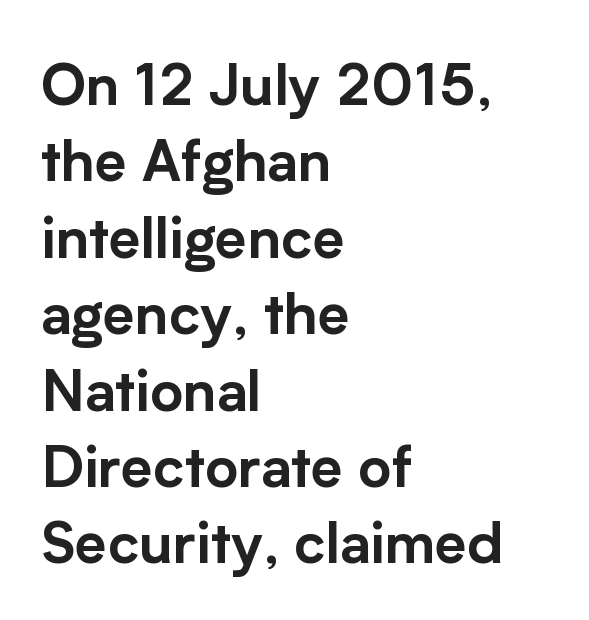
{"serif": "no", "italic": "no", "width": "normal", "stroke_contrast": "low", "x_height": "medium", "monospaced": "no", "underline": "no", "align": "left", "line_spacing": "normal", "line_spacing_ratio": 1.34, "letter_spacing": "normal", "letter_spacing_em": 0.0, "glyph_px": 57}
